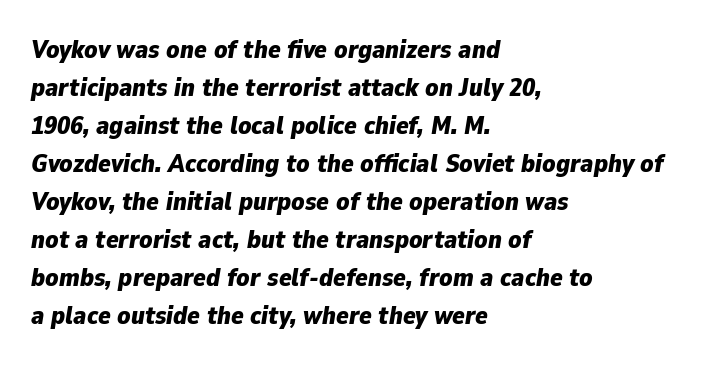
Each glyph is drawn with heavy, bold strokes. The foot of each line stays bare and open. Teacher's note: observe the even left margin — that is flush-left alignment. Would a proofreader flag this as italicized? Yes. Inter-character spacing is left at the font's built-in metrics.
